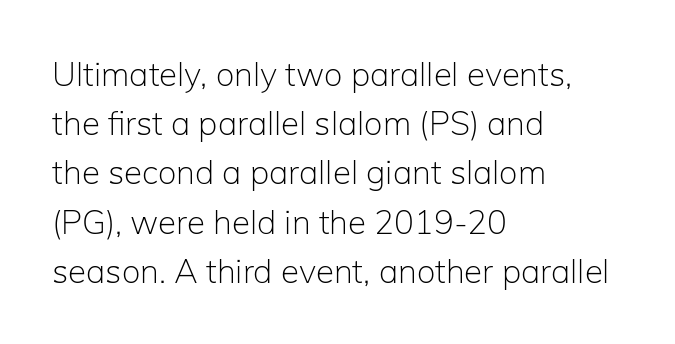
Q: Is the text bold? A: No.
Q: Is the text italic (slanted)? A: No, it is upright.
Q: Is the typeface a serif or a sans-serif typeface? A: Sans-serif.
Q: Is the text underlined? A: No.
Q: How is the paragraph aligned? A: Left-aligned.
Q: Is the spacing between letters normal or unusually wide? A: Normal.
Q: Is the spacing between lines tight, normal or loose? A: Normal.
Q: Width (condensed, normal, or wide)? A: Normal.
Q: Stroke contrast? A: Low.
Q: x-height? A: Medium.
Q: Monospaced? A: No.
